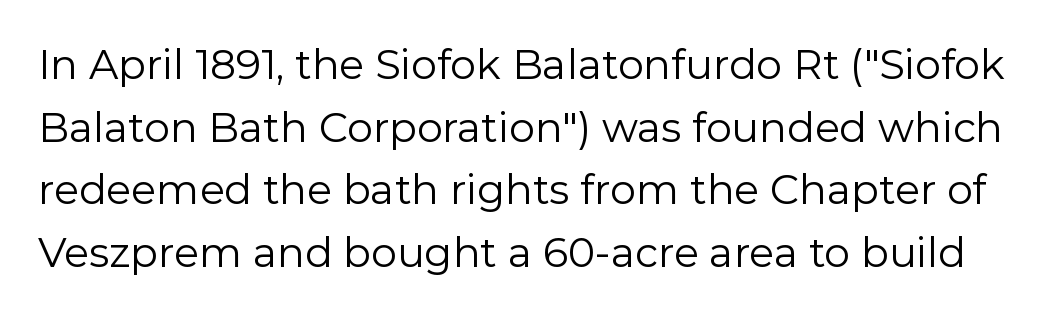
{"serif": "no", "italic": "no", "bold": "no", "weight": "regular", "width": "normal", "stroke_contrast": "low", "x_height": "medium", "monospaced": "no", "underline": "no", "line_spacing": "normal", "line_spacing_ratio": 1.53, "letter_spacing": "normal", "letter_spacing_em": 0.0, "glyph_px": 41}
